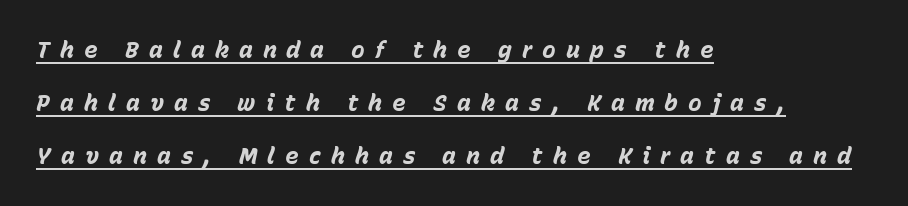
Q: Is the text bold? A: Yes.
Q: Is the text italic (slanted)? A: Yes, it leans right by about 15 degrees.
Q: Is the text underlined? A: Yes.
Q: How is the paragraph aligned? A: Left-aligned.
Q: Is the spacing between letters normal or unusually wide? A: Unusually wide.
Q: Is the spacing between lines tight, normal or loose? A: Loose.
